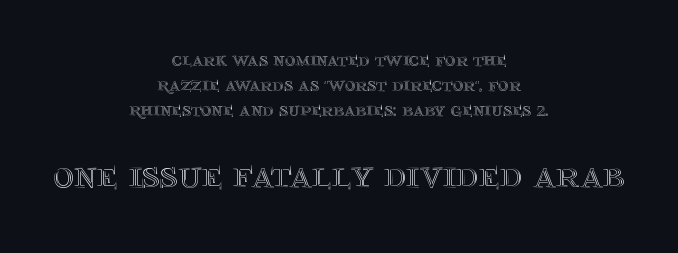
Q: Is the text italic (slanted)? A: No, it is upright.
Q: Is the text underlined? A: No.
Q: How is the paragraph aligned? A: Centered.
Q: Is the spacing between letters normal or unusually wide? A: Normal.
Q: Which block of text is set in a larger size, the first (top) or the second (bottom)? A: The second (bottom) one.
Q: Width (condensed, normal, or wide)? A: Normal.
Q: x-height? A: Large.
Q: Monospaced? A: No.
